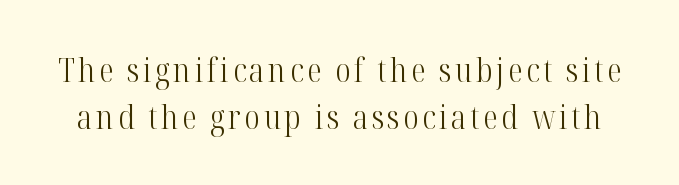
Q: Is the text bold? A: No.
Q: Is the text italic (slanted)? A: No, it is upright.
Q: Is the typeface a serif or a sans-serif typeface? A: Serif.
Q: Is the text underlined? A: No.
Q: Is the spacing between lines tight, normal or loose? A: Normal.
Q: Width (condensed, normal, or wide)? A: Condensed.
Q: Stroke contrast? A: High.
Q: x-height? A: Medium.
Q: Monospaced? A: No.
